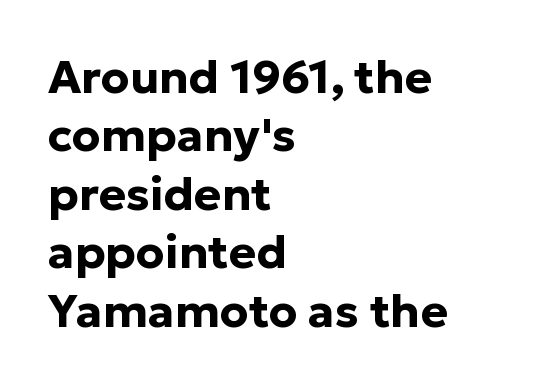
Q: Is the text bold? A: Yes.
Q: Is the text italic (slanted)? A: No, it is upright.
Q: Is the typeface a serif or a sans-serif typeface? A: Sans-serif.
Q: Is the text underlined? A: No.
Q: How is the paragraph aligned? A: Left-aligned.
Q: Is the spacing between letters normal or unusually wide? A: Normal.
Q: Is the spacing between lines tight, normal or loose? A: Normal.
Q: Width (condensed, normal, or wide)? A: Normal.
Q: Stroke contrast? A: Low.
Q: x-height? A: Medium.
Q: Monospaced? A: No.
